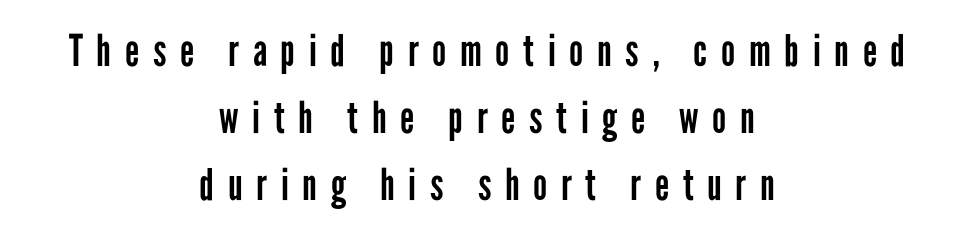
The image shows 44 px regular-weight, condensed sans-serif type, upright; set centered, normal line spacing (1.52x), unusually wide letter spacing (+0.31 em), not underlined; low stroke contrast and a medium x-height.
